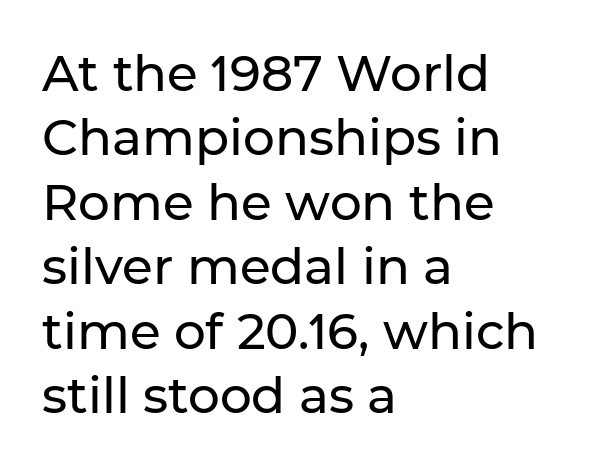
Q: Is the text italic (slanted)? A: No, it is upright.
Q: Is the typeface a serif or a sans-serif typeface? A: Sans-serif.
Q: Is the text underlined? A: No.
Q: How is the paragraph aligned? A: Left-aligned.
Q: Is the spacing between letters normal or unusually wide? A: Normal.
Q: Is the spacing between lines tight, normal or loose? A: Normal.
Q: Width (condensed, normal, or wide)? A: Normal.
Q: Stroke contrast? A: Low.
Q: x-height? A: Medium.
Q: Monospaced? A: No.
